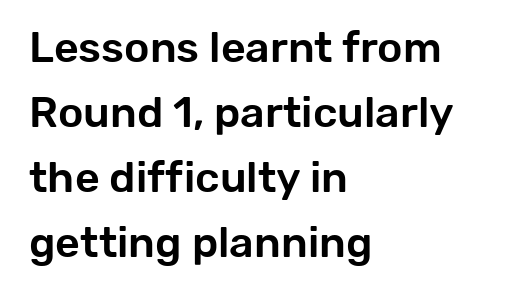
{"serif": "no", "italic": "no", "width": "normal", "stroke_contrast": "low", "x_height": "medium", "monospaced": "no", "underline": "no", "align": "left", "line_spacing": "normal", "line_spacing_ratio": 1.51, "letter_spacing": "normal", "letter_spacing_em": 0.0, "glyph_px": 43}
